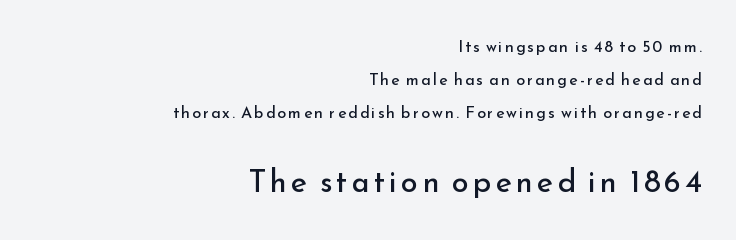
The image shows 31 px regular-weight sans-serif type, upright; set right-aligned, loose line spacing (2.05x), not underlined; the second (bottom) block is 1.94x larger; low stroke contrast and a small x-height.
